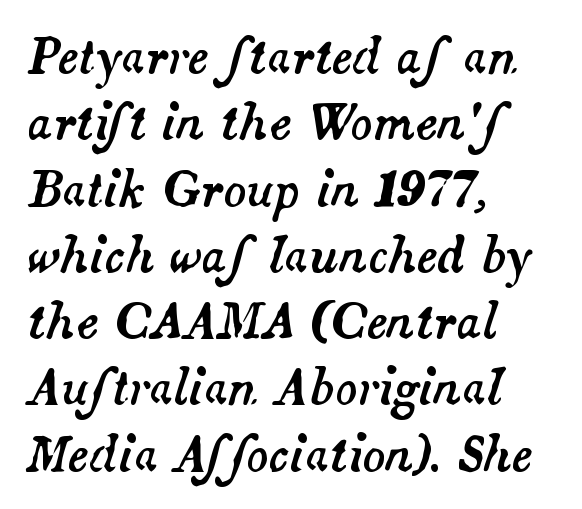
{"italic": "yes", "lean": "right", "slant_degrees": 14, "width": "normal", "stroke_contrast": "medium", "x_height": "small", "monospaced": "no", "underline": "no", "align": "left", "line_spacing": "normal", "line_spacing_ratio": 1.41, "letter_spacing": "normal", "letter_spacing_em": 0.0, "glyph_px": 47}
